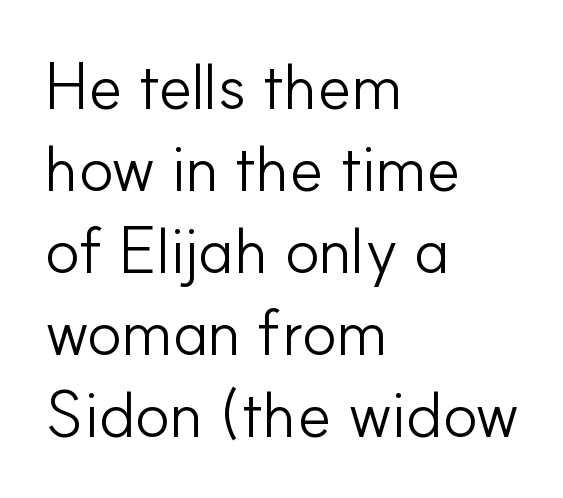
The image shows 65 px light sans-serif type, upright; set left-aligned, normal line spacing (1.26x), normal letter spacing, not underlined; low stroke contrast and a small x-height.
